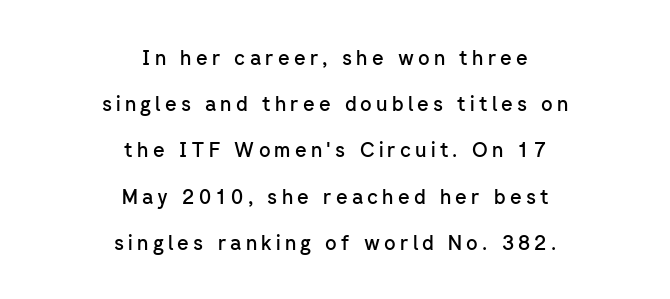
{"italic": "no", "bold": "semi", "underline": "no", "align": "center", "line_spacing": "loose", "line_spacing_ratio": 2.31, "letter_spacing": "wide", "letter_spacing_em": 0.21, "glyph_px": 20}
